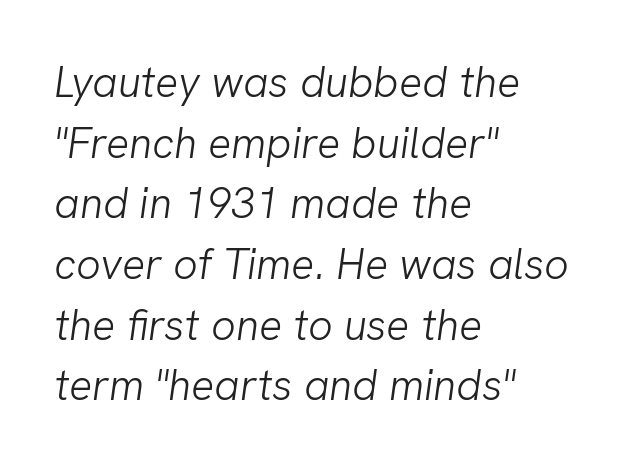
The image shows 43 px light sans-serif type; set left-aligned, normal line spacing (1.41x), normal letter spacing, not underlined; low stroke contrast and a medium x-height.
